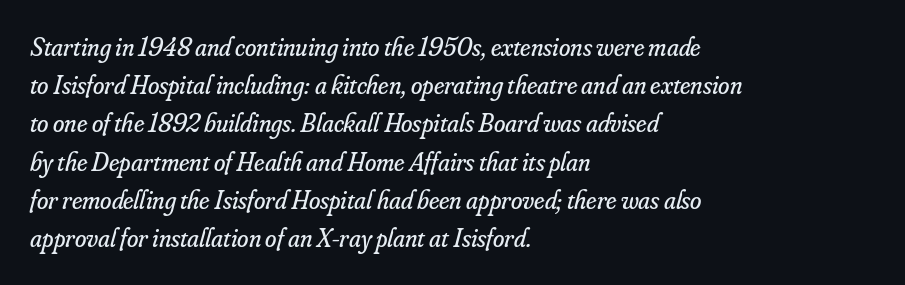
Q: Is the text bold? A: No.
Q: Is the text italic (slanted)? A: Yes, it leans right by about 16 degrees.
Q: Is the text underlined? A: No.
Q: How is the paragraph aligned? A: Left-aligned.
Q: Is the spacing between letters normal or unusually wide? A: Normal.
Q: Is the spacing between lines tight, normal or loose? A: Normal.
